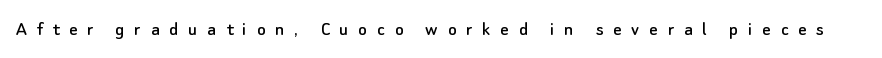
{"italic": "no", "underline": "no", "letter_spacing": "wide", "letter_spacing_em": 0.46, "glyph_px": 21}
